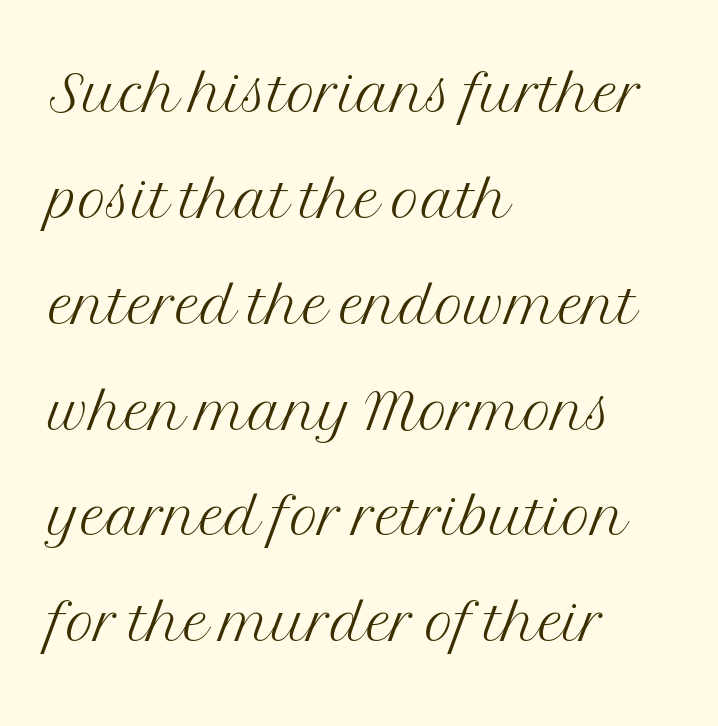
The image shows 79 px light serif type; set left-aligned, normal line spacing (1.34x), normal letter spacing, not underlined; medium stroke contrast and a medium x-height.
